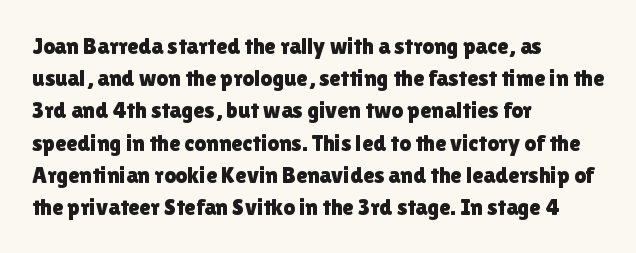
Does the leading feel generous? No, just average. The paragraph shown leans on its left margin. The string is rendered with underlining switched off. Here the glyphs are tracked normally, forming tight word shapes. The font's upright variant was chosen for this text.
